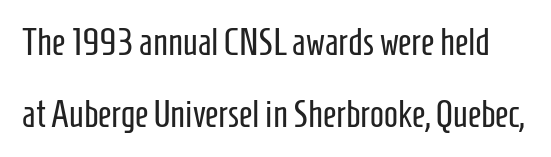
{"serif": "no", "italic": "no", "bold": "no", "weight": "regular", "width": "condensed", "stroke_contrast": "low", "x_height": "medium", "monospaced": "no", "underline": "no", "line_spacing": "loose", "line_spacing_ratio": 1.94, "letter_spacing": "normal", "letter_spacing_em": 0.0, "glyph_px": 37}
